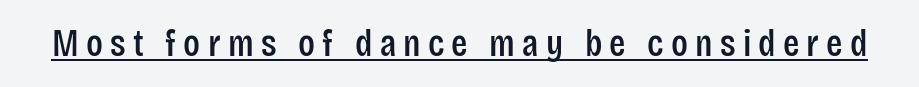
{"serif": "no", "italic": "no", "width": "condensed", "stroke_contrast": "low", "x_height": "large", "monospaced": "no", "underline": "yes", "glyph_px": 38}
